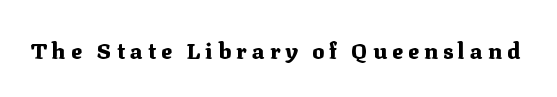
The image shows 22 px bold type, upright; set unusually wide letter spacing (+0.24 em), not underlined.
